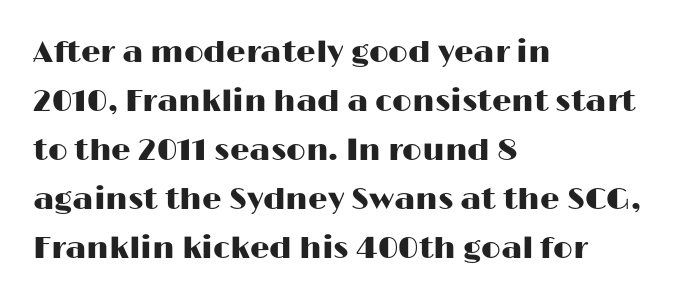
The image shows 31 px wide sans-serif type, upright; set left-aligned, normal line spacing (1.58x), normal letter spacing, not underlined; high stroke contrast and a medium x-height.
